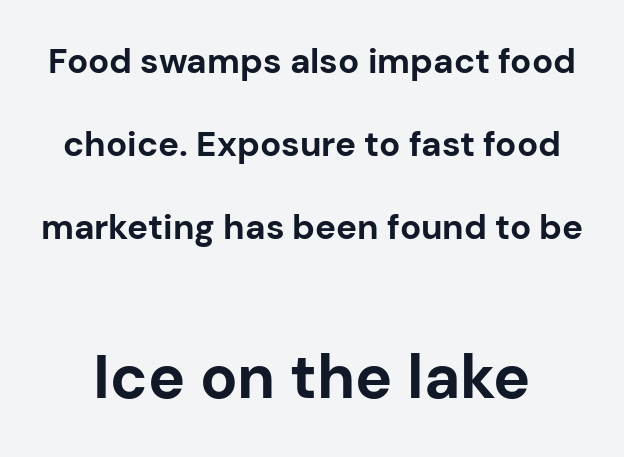
Q: Is the text bold? A: Yes.
Q: Is the text italic (slanted)? A: No, it is upright.
Q: Is the typeface a serif or a sans-serif typeface? A: Sans-serif.
Q: Is the text underlined? A: No.
Q: Is the spacing between letters normal or unusually wide? A: Normal.
Q: Is the spacing between lines tight, normal or loose? A: Loose.
Q: Which block of text is set in a larger size, the first (top) or the second (bottom)? A: The second (bottom) one.
Q: Width (condensed, normal, or wide)? A: Normal.
Q: Stroke contrast? A: Low.
Q: x-height? A: Medium.
Q: Monospaced? A: No.
